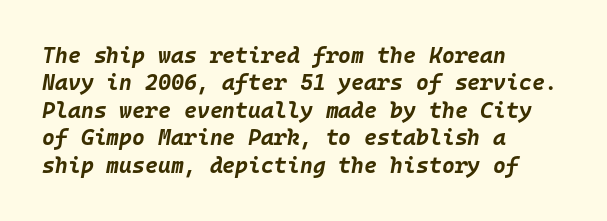
{"italic": "yes", "lean": "right", "slant_degrees": 10, "bold": "yes", "underline": "no", "align": "left", "line_spacing": "normal", "line_spacing_ratio": 1.25, "letter_spacing": "normal", "letter_spacing_em": 0.0, "glyph_px": 22}
